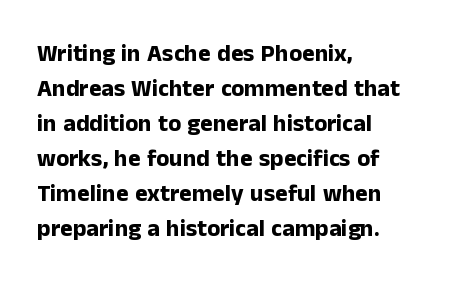
Q: Is the text bold? A: Yes.
Q: Is the text italic (slanted)? A: No, it is upright.
Q: Is the text underlined? A: No.
Q: How is the paragraph aligned? A: Left-aligned.
Q: Is the spacing between letters normal or unusually wide? A: Normal.
Q: Is the spacing between lines tight, normal or loose? A: Normal.
